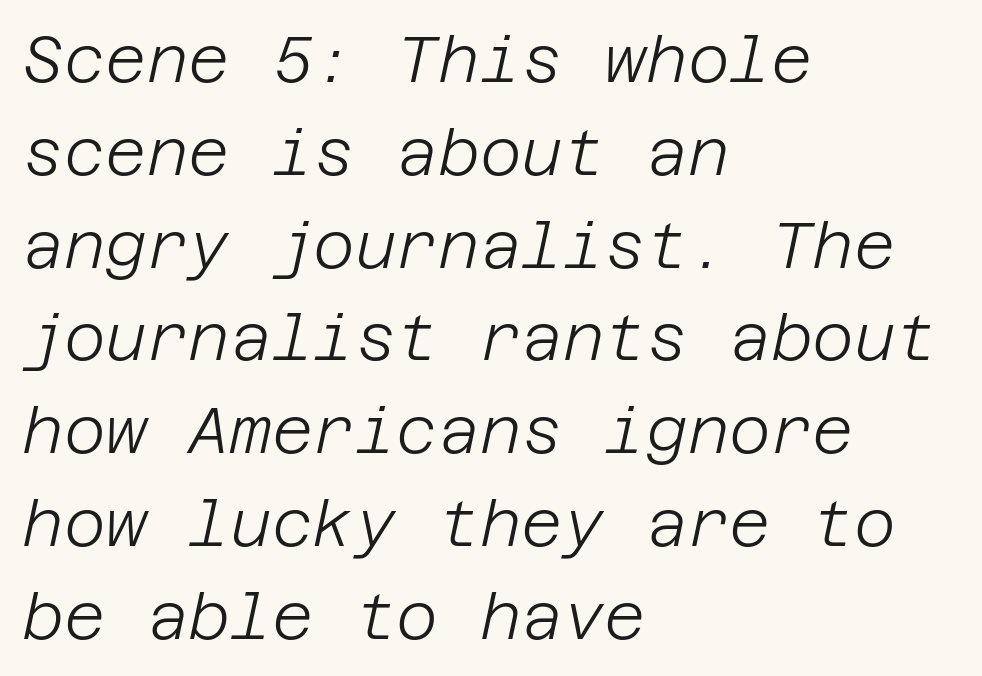
The rendering uses a moderate line-height, typical for paragraphs. The typography opts for an oblique posture over an upright one. Check the space under the baseline: it is left empty. This rendering leaves character spacing at its baseline value.
